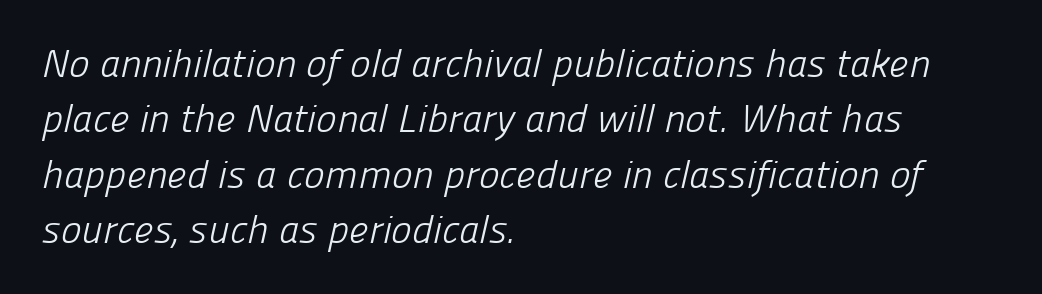
The image shows 39 px light sans-serif type; set left-aligned, normal line spacing (1.42x), normal letter spacing, not underlined; low stroke contrast and a medium x-height.
